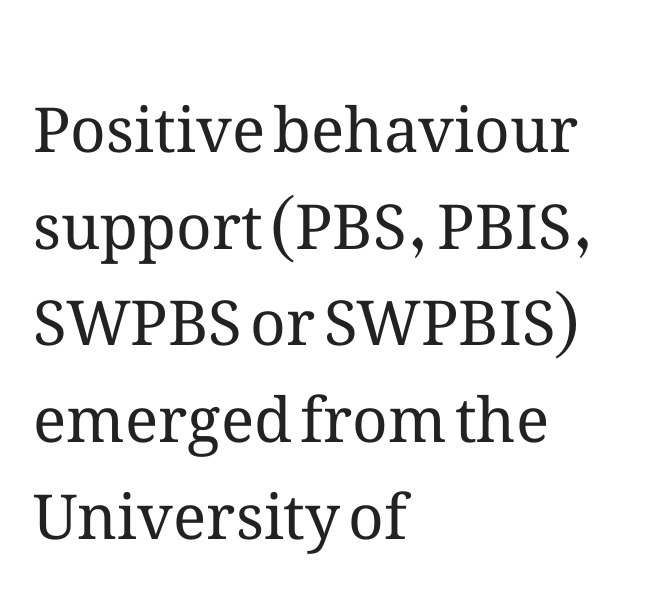
{"italic": "no", "bold": "no", "weight": "regular", "width": "normal", "stroke_contrast": "medium", "x_height": "medium", "monospaced": "no", "underline": "no", "align": "left", "line_spacing": "normal", "line_spacing_ratio": 1.56, "letter_spacing": "normal", "letter_spacing_em": 0.0, "glyph_px": 62}
